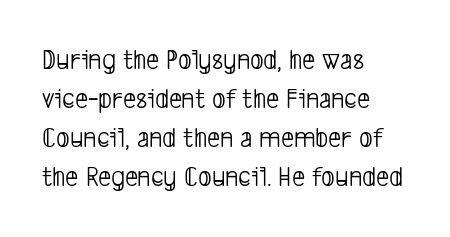
Q: Is the text bold? A: No.
Q: Is the typeface a serif or a sans-serif typeface? A: Sans-serif.
Q: Is the text underlined? A: No.
Q: How is the paragraph aligned? A: Left-aligned.
Q: Is the spacing between letters normal or unusually wide? A: Normal.
Q: Is the spacing between lines tight, normal or loose? A: Normal.
Q: Width (condensed, normal, or wide)? A: Condensed.
Q: Stroke contrast? A: Low.
Q: x-height? A: Medium.
Q: Monospaced? A: No.
